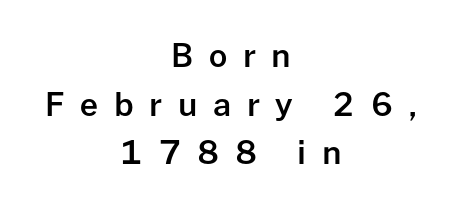
Q: Is the text bold? A: Semi-bold.
Q: Is the text italic (slanted)? A: No, it is upright.
Q: Is the typeface a serif or a sans-serif typeface? A: Sans-serif.
Q: Is the text underlined? A: No.
Q: How is the paragraph aligned? A: Centered.
Q: Is the spacing between letters normal or unusually wide? A: Unusually wide.
Q: Is the spacing between lines tight, normal or loose? A: Normal.
Q: Width (condensed, normal, or wide)? A: Normal.
Q: Stroke contrast? A: Low.
Q: x-height? A: Medium.
Q: Monospaced? A: No.
